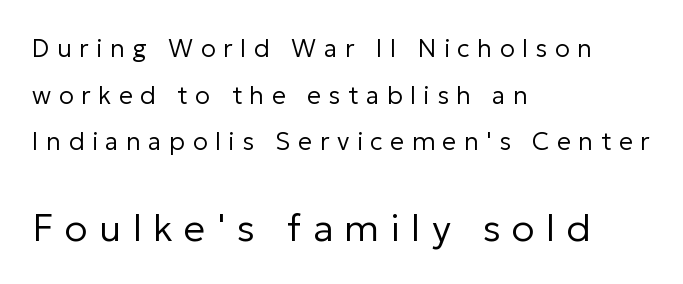
Leftover space on each line is placed entirely after the last word. Look at the tracking — it's clearly loosened, letters drifting apart. Counters stay open thanks to moderate or lighter strokes. Upright lettering throughout. You get the small type first, then a jump to larger type. Has an underline been added? It has not.
